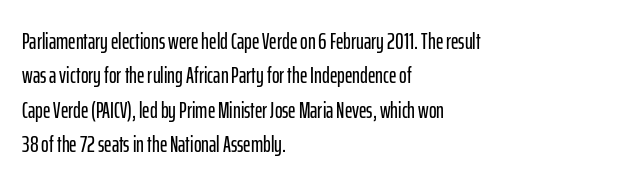
The image shows 23 px text type, upright; set left-aligned, normal line spacing (1.5x), normal letter spacing, not underlined.
